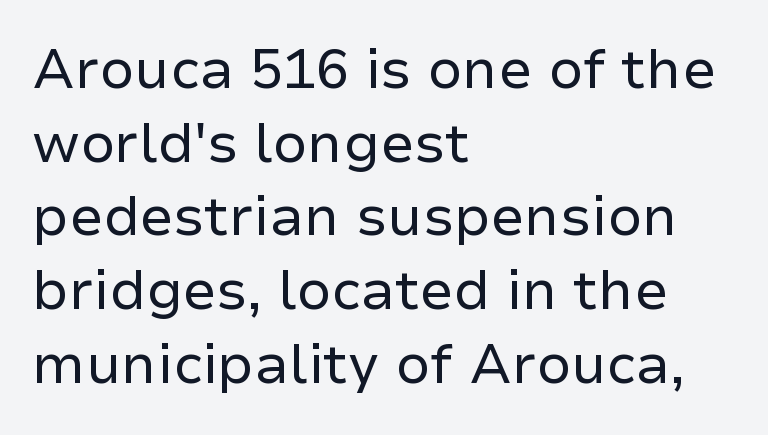
Quick note: interline space is typical. Character widths vary here, with narrow letters taking less room than wide ones. Decoration check: the copy has no underline. These lines stack with their left ends in a neat column. Serif or sans? Sans — the stroke terminals are bare. The letters look calm and open, with moderate or lighter stems.
